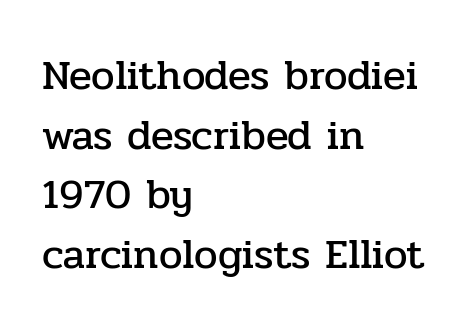
Q: Is the text italic (slanted)? A: No, it is upright.
Q: Is the typeface a serif or a sans-serif typeface? A: Serif.
Q: Is the text underlined? A: No.
Q: How is the paragraph aligned? A: Left-aligned.
Q: Is the spacing between letters normal or unusually wide? A: Normal.
Q: Is the spacing between lines tight, normal or loose? A: Normal.
Q: Width (condensed, normal, or wide)? A: Normal.
Q: Stroke contrast? A: Low.
Q: x-height? A: Medium.
Q: Monospaced? A: No.
